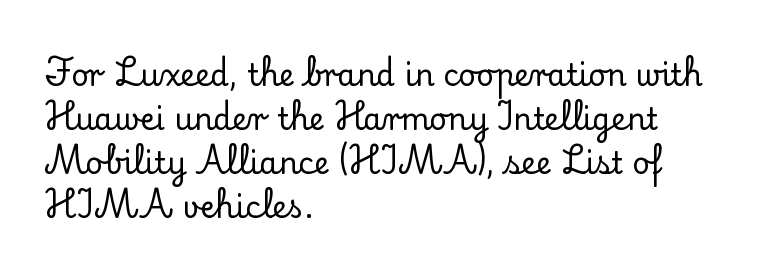
{"serif": "yes", "italic": "no", "width": "normal", "stroke_contrast": "low", "x_height": "small", "monospaced": "no", "underline": "no", "align": "left", "line_spacing": "normal", "line_spacing_ratio": 1.47, "letter_spacing": "normal", "letter_spacing_em": 0.0, "glyph_px": 30}
